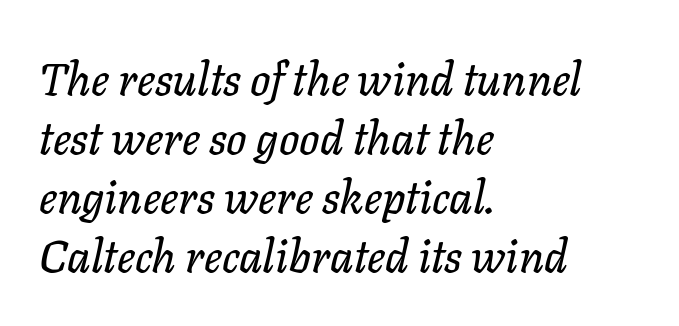
Q: Is the text italic (slanted)? A: Yes, it leans right by about 11 degrees.
Q: Is the text underlined? A: No.
Q: How is the paragraph aligned? A: Left-aligned.
Q: Is the spacing between letters normal or unusually wide? A: Normal.
Q: Is the spacing between lines tight, normal or loose? A: Normal.
Q: Width (condensed, normal, or wide)? A: Normal.
Q: Stroke contrast? A: Low.
Q: x-height? A: Medium.
Q: Monospaced? A: No.
